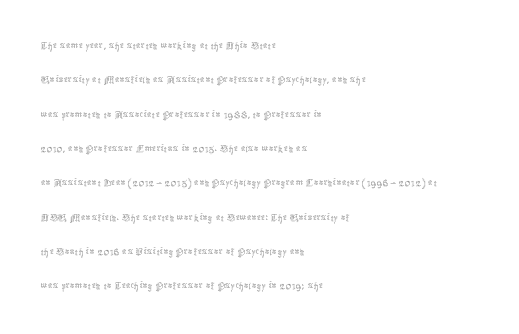
Vertical stems look standard width or narrower in stroke. Default kerning and tracking; the words read as compact shapes. These lines are set flush left with a ragged right edge. The baseline area is clear.
